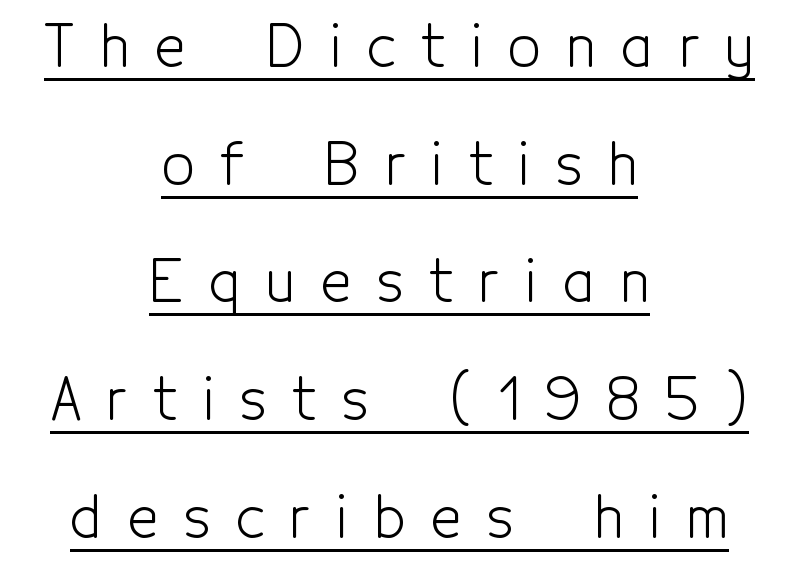
{"serif": "no", "italic": "no", "bold": "no", "weight": "light", "width": "condensed", "x_height": "medium", "monospaced": "no", "underline": "yes", "align": "center", "line_spacing": "loose", "line_spacing_ratio": 2.03, "letter_spacing": "wide", "letter_spacing_em": 0.44, "glyph_px": 58}
